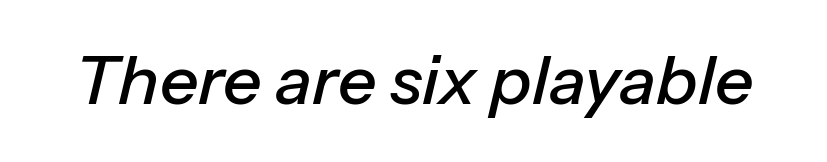
Q: Is the text italic (slanted)? A: Yes, it leans right by about 13 degrees.
Q: Is the text underlined? A: No.
Q: Is the spacing between letters normal or unusually wide? A: Normal.
Q: Width (condensed, normal, or wide)? A: Normal.
Q: Stroke contrast? A: Low.
Q: x-height? A: Medium.
Q: Monospaced? A: No.
